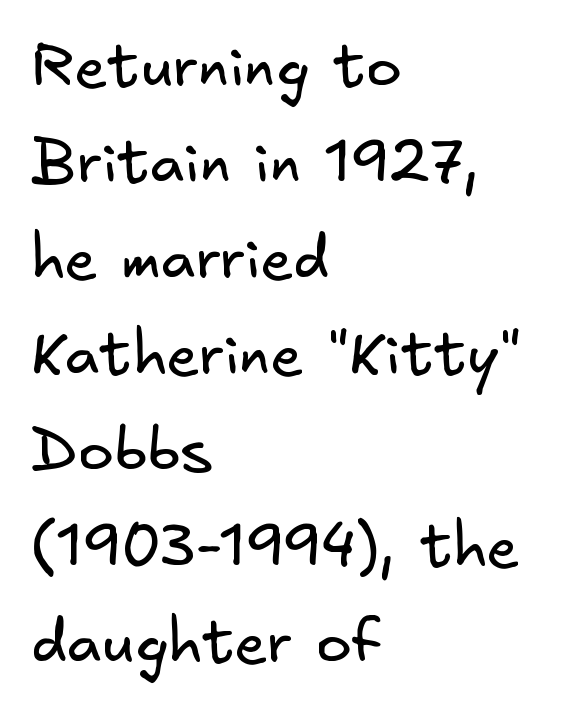
Q: Is the text bold? A: No.
Q: Is the typeface a serif or a sans-serif typeface? A: Sans-serif.
Q: Is the text underlined? A: No.
Q: How is the paragraph aligned? A: Left-aligned.
Q: Is the spacing between letters normal or unusually wide? A: Normal.
Q: Is the spacing between lines tight, normal or loose? A: Normal.
Q: Width (condensed, normal, or wide)? A: Normal.
Q: Stroke contrast? A: Low.
Q: x-height? A: Small.
